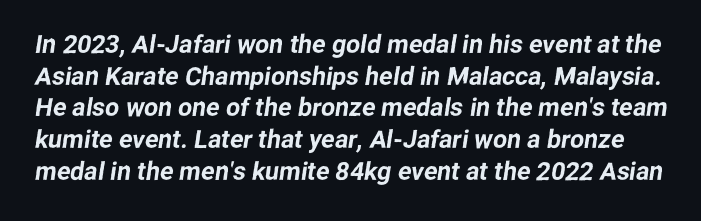
Normally led — the rows are evenly, conventionally spaced. Honestly, the letter spacing is just normal — you wouldn't notice it. Descenders hang freely into open space.
